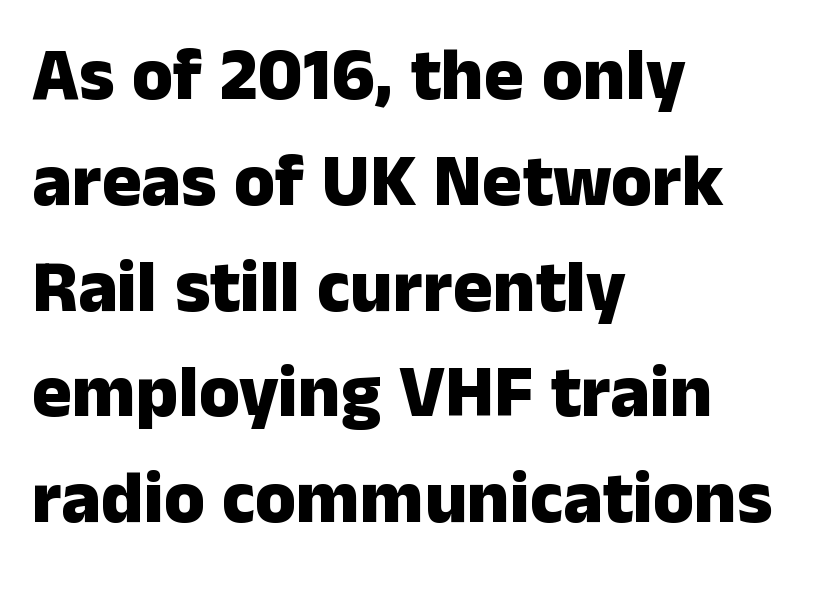
The image shows 74 px heavy sans-serif type, upright; set left-aligned, normal line spacing (1.43x), normal letter spacing, not underlined; low stroke contrast and a medium x-height.
